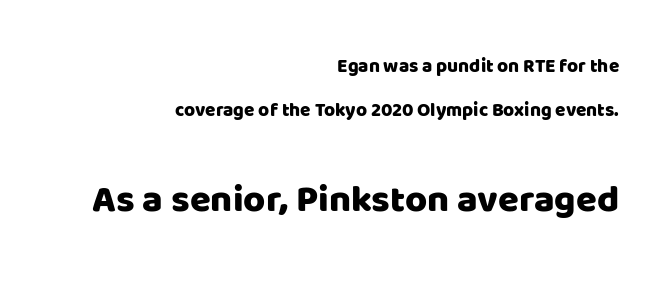
{"serif": "no", "italic": "no", "width": "normal", "stroke_contrast": "low", "x_height": "large", "monospaced": "no", "underline": "no", "align": "right", "line_spacing": "loose", "line_spacing_ratio": 2.3, "letter_spacing": "normal", "letter_spacing_em": 0.0, "larger_block": "second", "size_ratio": 2.0, "glyph_px": 38}
